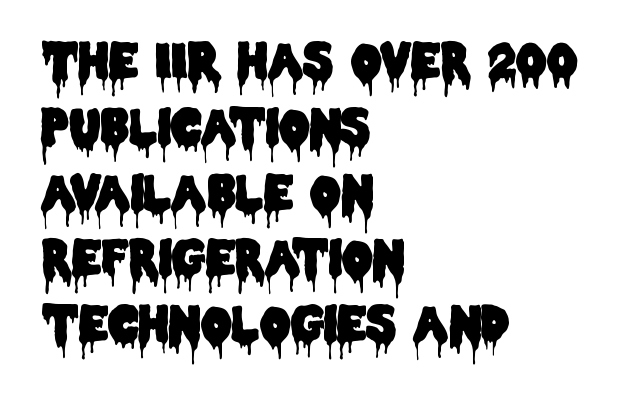
Ascenders rise straight up at ninety degrees. Line spacing here is normal. The face used here is a sans, in the tradition of grotesques and geometrics. Default kerning and tracking; the words read as compact shapes. In CSS terms this would be text-align: left. Has an underline been added? It has not.
